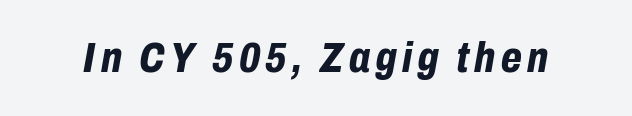
The image shows 43 px bold, condensed type, italic (leaning right); set not underlined; low stroke contrast and a medium x-height.
